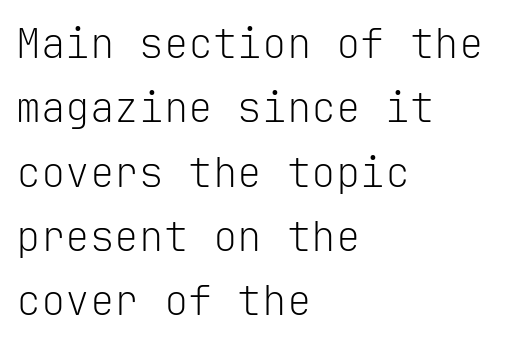
The image shows 41 px light sans-serif type, upright, monospaced; set left-aligned, normal line spacing (1.57x), normal letter spacing, not underlined; low stroke contrast and a medium x-height.
